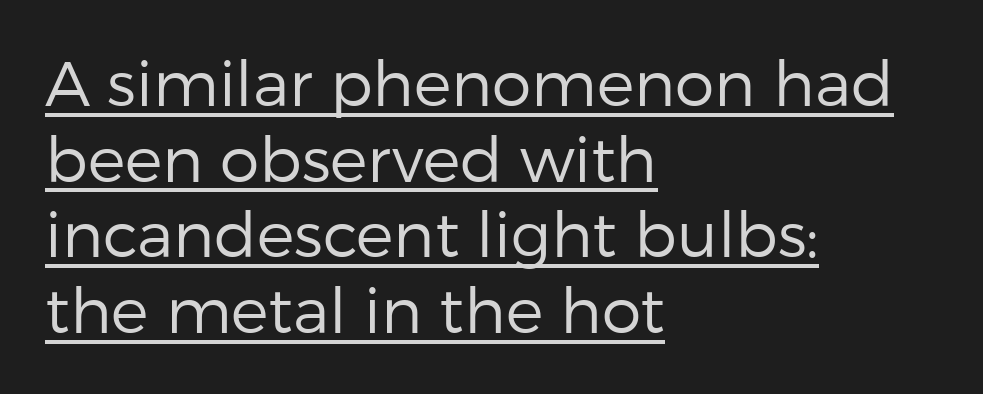
No letter is thick-stroked: the sample isn't bold. The passage shown is underscored from start to finish. Reading down the block, your eye returns to a fixed left position each line. Note the varied advance widths — an 'i' is clearly narrower than an 'm'. The letterforms sit shoulder to shoulder at normal distance. Look at the bottom of the vertical strokes: they stop flat, with no serifs.
